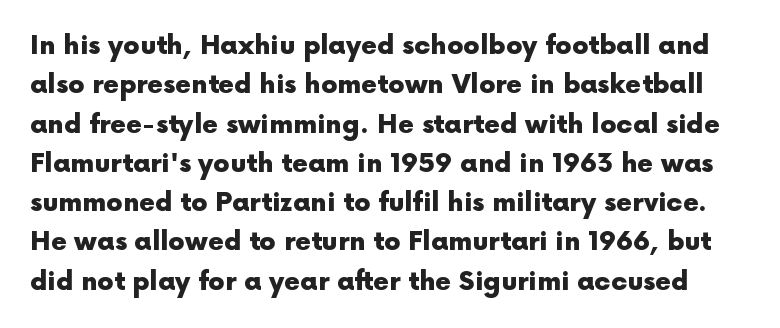
If you measured baseline to baseline, you'd find a middling distance. You can tell it's not italic because the verticals are truly vertical. Words appear dense and cohesive because spacing is normal. Plain, unruled lines of type. These words are printed bold, with thick strokes throughout.
